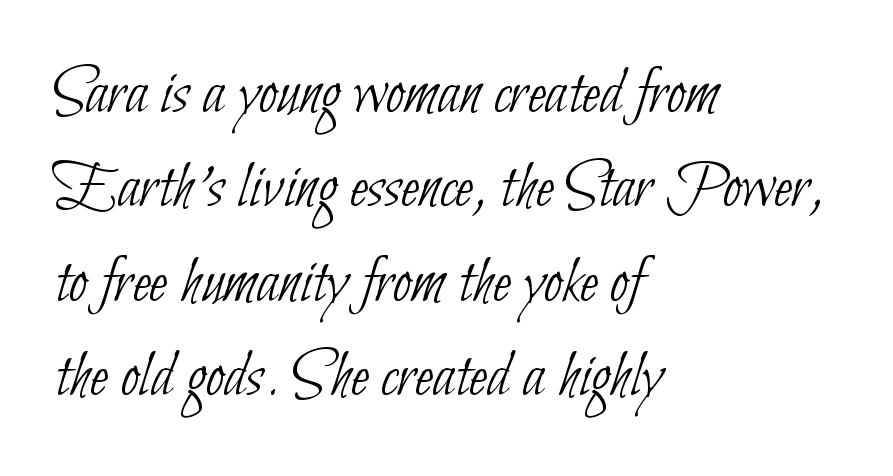
Q: Is the text bold? A: No.
Q: Is the typeface a serif or a sans-serif typeface? A: Sans-serif.
Q: Is the text underlined? A: No.
Q: How is the paragraph aligned? A: Left-aligned.
Q: Is the spacing between letters normal or unusually wide? A: Normal.
Q: Is the spacing between lines tight, normal or loose? A: Normal.
Q: Width (condensed, normal, or wide)? A: Condensed.
Q: Stroke contrast? A: Low.
Q: x-height? A: Small.
Q: Monospaced? A: No.
